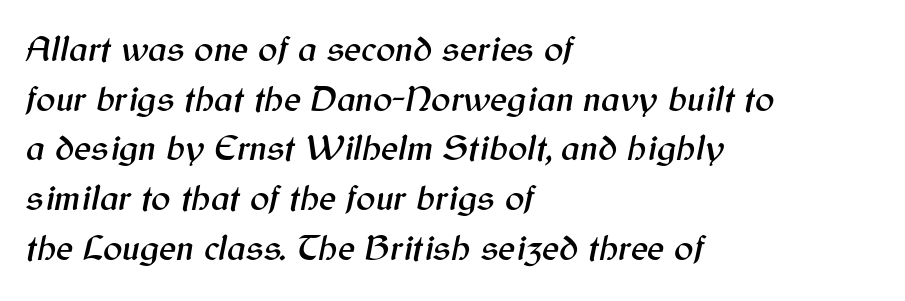
The image shows 36 px text type, italic (leaning right); set left-aligned, normal line spacing (1.38x), normal letter spacing, not underlined; medium stroke contrast and a medium x-height.
